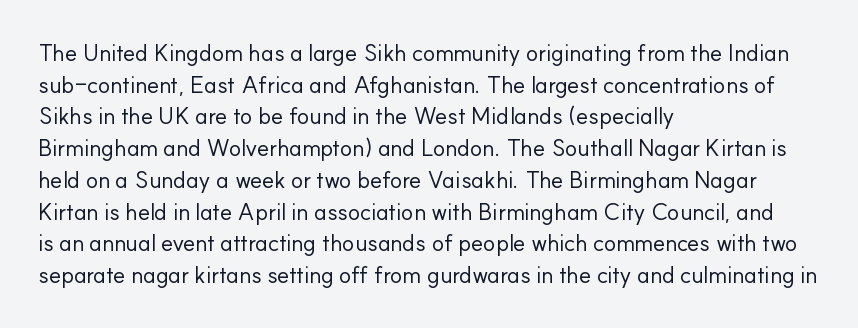
Q: Is the text bold? A: No.
Q: Is the text italic (slanted)? A: No, it is upright.
Q: Is the text underlined? A: No.
Q: How is the paragraph aligned? A: Left-aligned.
Q: Is the spacing between letters normal or unusually wide? A: Normal.
Q: Is the spacing between lines tight, normal or loose? A: Normal.
